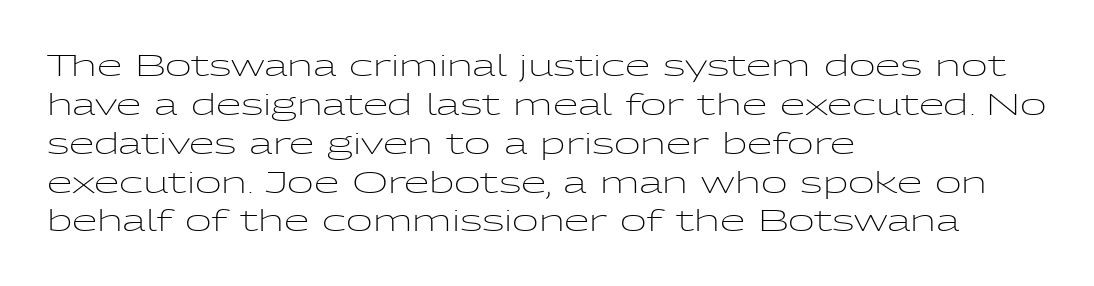
{"serif": "no", "italic": "no", "bold": "no", "weight": "light", "width": "wide", "stroke_contrast": "low", "x_height": "medium", "monospaced": "no", "underline": "no", "align": "left", "line_spacing": "normal", "line_spacing_ratio": 1.34, "letter_spacing": "normal", "letter_spacing_em": 0.0, "glyph_px": 29}
